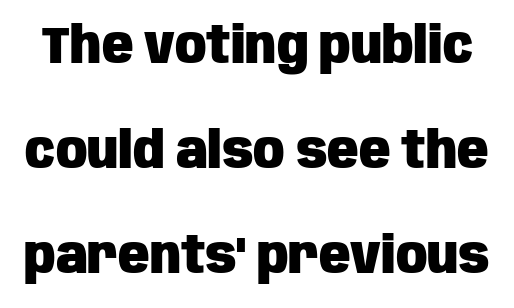
Underline: absent. Look at the bottom of the vertical strokes: they stop flat, with no serifs. Is there much room between lines? Yes — plenty of vertical air separates them. Strokes here are thick enough to call this a true bold.
